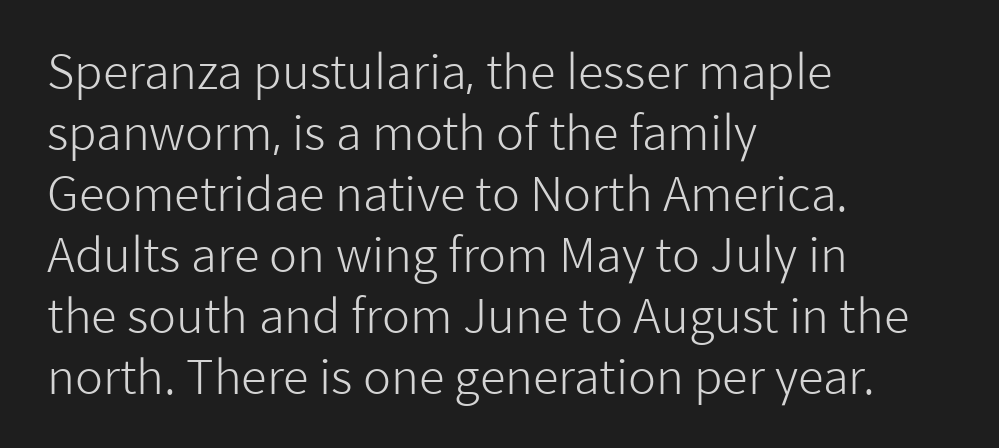
{"serif": "no", "italic": "no", "bold": "no", "weight": "light", "width": "normal", "stroke_contrast": "low", "x_height": "medium", "monospaced": "no", "underline": "no", "align": "left", "line_spacing": "normal", "line_spacing_ratio": 1.3, "letter_spacing": "normal", "letter_spacing_em": 0.0, "glyph_px": 47}
